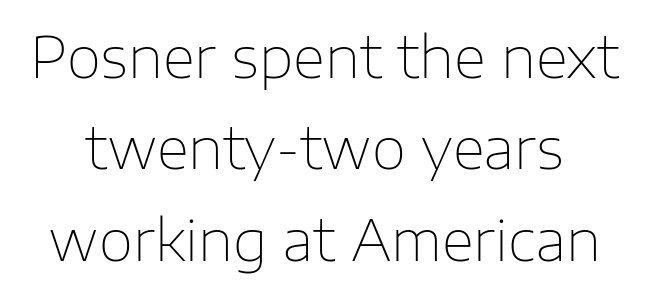
{"serif": "no", "italic": "no", "bold": "no", "weight": "thin", "width": "normal", "stroke_contrast": "low", "x_height": "medium", "monospaced": "no", "underline": "no", "line_spacing": "normal", "line_spacing_ratio": 1.63, "letter_spacing": "normal", "letter_spacing_em": 0.0, "glyph_px": 56}
